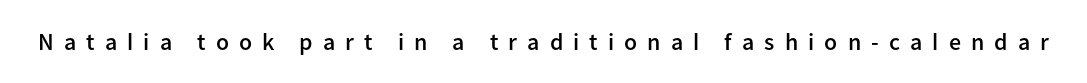
Q: Is the text bold? A: Semi-bold.
Q: Is the text italic (slanted)? A: No, it is upright.
Q: Is the text underlined? A: No.
Q: Is the spacing between letters normal or unusually wide? A: Unusually wide.
